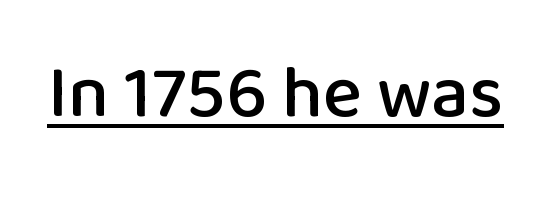
{"serif": "no", "italic": "no", "width": "normal", "stroke_contrast": "low", "x_height": "medium", "monospaced": "no", "underline": "yes", "letter_spacing": "normal", "letter_spacing_em": 0.0, "glyph_px": 74}
